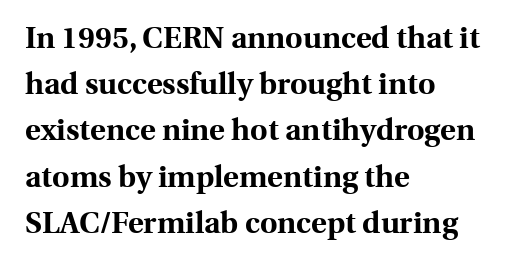
Q: Is the text bold? A: Yes.
Q: Is the text italic (slanted)? A: No, it is upright.
Q: Is the typeface a serif or a sans-serif typeface? A: Serif.
Q: Is the text underlined? A: No.
Q: How is the paragraph aligned? A: Left-aligned.
Q: Is the spacing between letters normal or unusually wide? A: Normal.
Q: Is the spacing between lines tight, normal or loose? A: Normal.
Q: Width (condensed, normal, or wide)? A: Normal.
Q: x-height? A: Medium.
Q: Monospaced? A: No.
